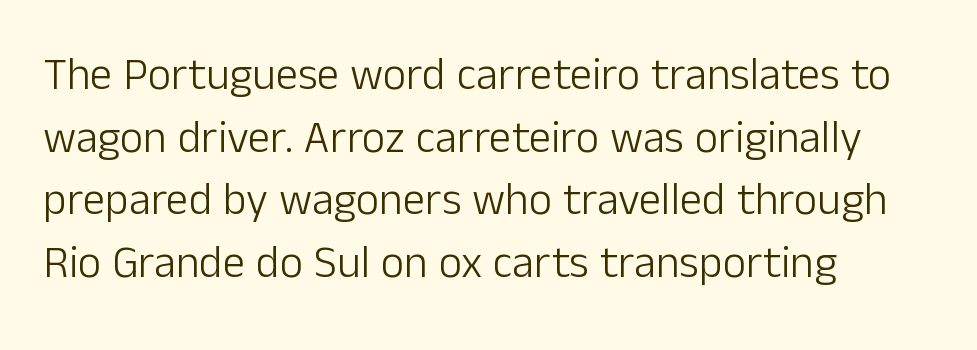
Q: Is the text bold? A: No.
Q: Is the text italic (slanted)? A: No, it is upright.
Q: Is the typeface a serif or a sans-serif typeface? A: Sans-serif.
Q: Is the text underlined? A: No.
Q: How is the paragraph aligned? A: Left-aligned.
Q: Is the spacing between letters normal or unusually wide? A: Normal.
Q: Is the spacing between lines tight, normal or loose? A: Normal.
Q: Width (condensed, normal, or wide)? A: Normal.
Q: Stroke contrast? A: Low.
Q: x-height? A: Medium.
Q: Monospaced? A: No.
